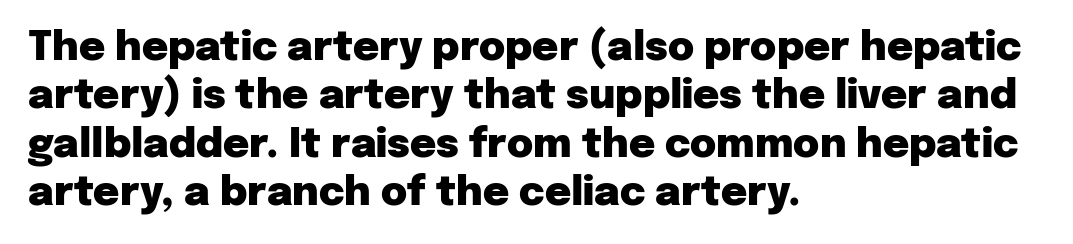
Q: Is the text bold? A: Yes.
Q: Is the text italic (slanted)? A: No, it is upright.
Q: Is the typeface a serif or a sans-serif typeface? A: Sans-serif.
Q: Is the text underlined? A: No.
Q: How is the paragraph aligned? A: Left-aligned.
Q: Is the spacing between letters normal or unusually wide? A: Normal.
Q: Width (condensed, normal, or wide)? A: Normal.
Q: Stroke contrast? A: Low.
Q: x-height? A: Medium.
Q: Monospaced? A: No.
